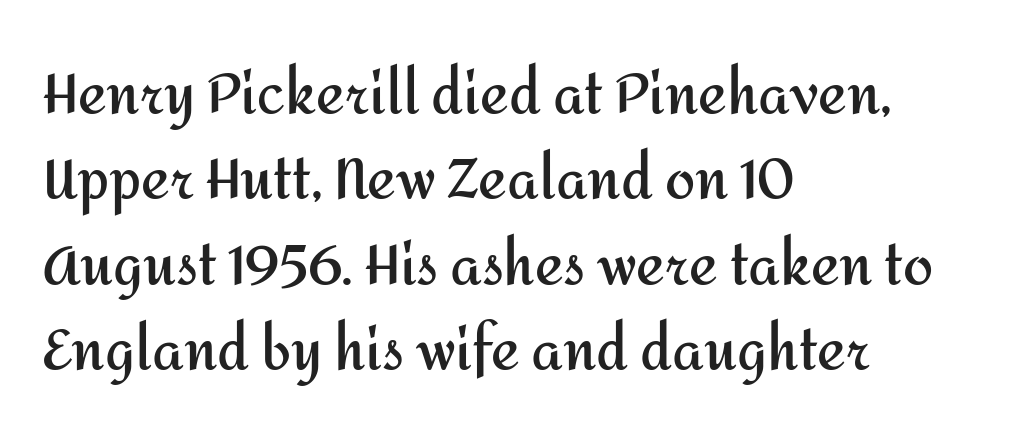
Check under the words: just untouched page. Ascenders rise straight up at ninety degrees. Typeset ragged right — the left edge is the straight one. Every letter is thick-stroked: bold, no question. Think of a printed novel: that variable character pitch is what you see here.
